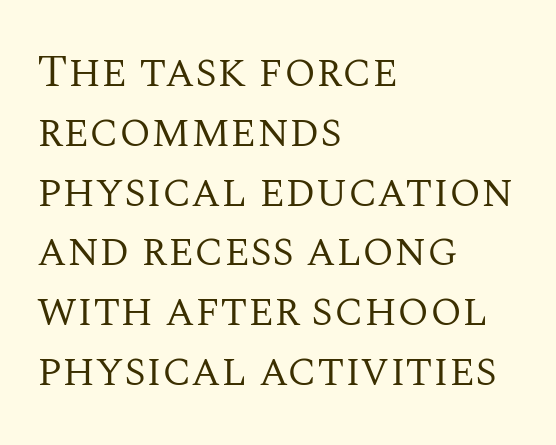
{"serif": "yes", "italic": "no", "bold": "no", "weight": "regular", "width": "normal", "stroke_contrast": "medium", "x_height": "large", "monospaced": "no", "underline": "no", "align": "left", "line_spacing": "normal", "line_spacing_ratio": 1.3, "letter_spacing": "normal", "letter_spacing_em": 0.0, "glyph_px": 46}
